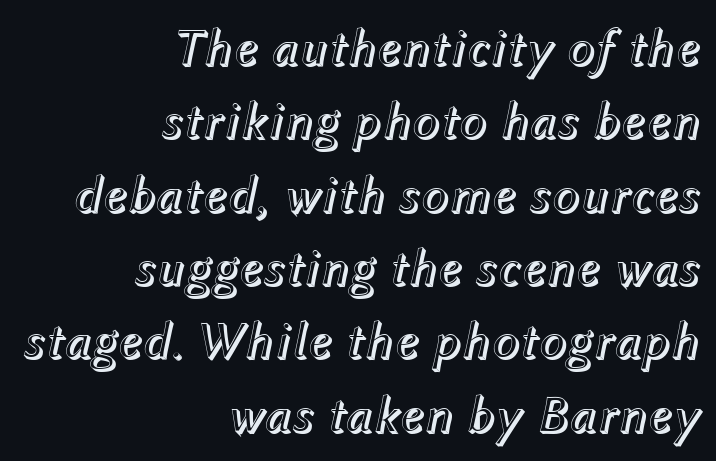
Character widths vary here, with narrow letters taking less room than wide ones. The zone under the glyphs is completely vacant. Is there much room between lines? A standard amount, neither cramped nor airy. This sample uses an oblique cut, with every glyph tilted off the vertical.
